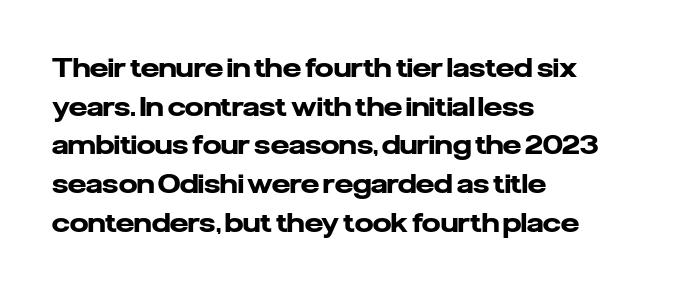
{"italic": "no", "bold": "yes", "underline": "no", "align": "left", "line_spacing": "normal", "line_spacing_ratio": 1.49, "letter_spacing": "normal", "letter_spacing_em": 0.0, "glyph_px": 26}
